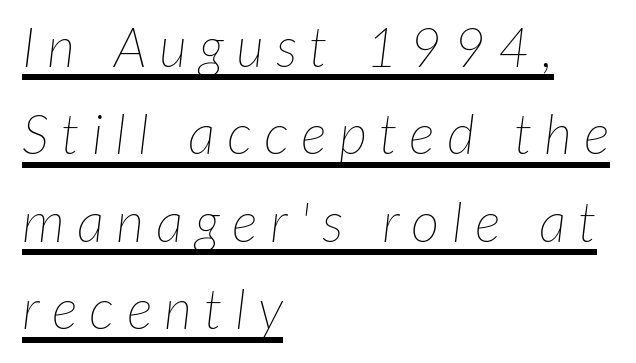
Underlined type. Compared with a centered layout, this one pins lines to the left instead. These lines have a slow, spaced-out rhythm from letter to letter. The rendering uses natural spacing where letterforms have individual widths.
